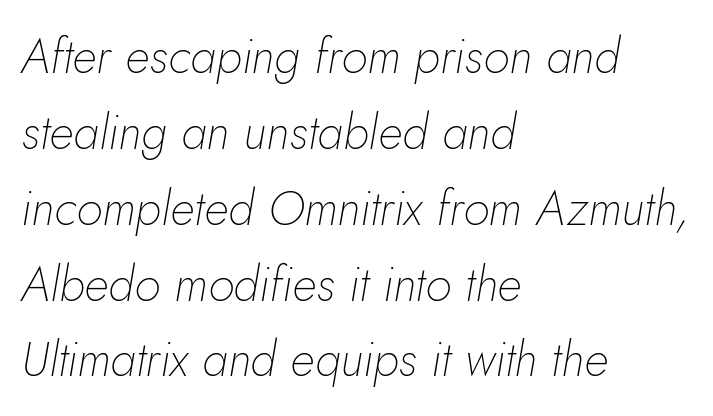
{"italic": "yes", "lean": "right", "slant_degrees": 5, "bold": "no", "weight": "thin", "width": "normal", "stroke_contrast": "low", "x_height": "small", "monospaced": "no", "underline": "no", "align": "left", "line_spacing": "normal", "line_spacing_ratio": 1.58, "letter_spacing": "normal", "letter_spacing_em": 0.0, "glyph_px": 48}
